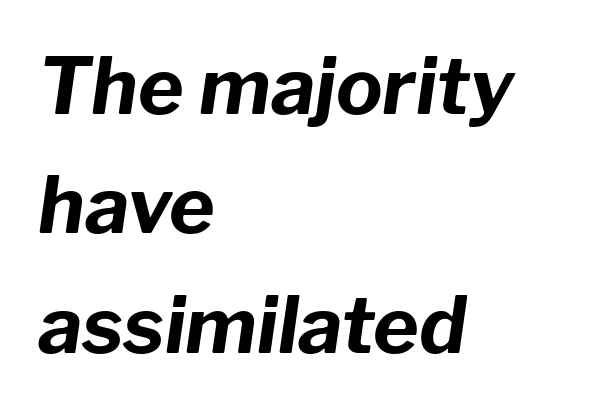
Q: Is the text bold? A: Yes.
Q: Is the text italic (slanted)? A: Yes, it leans right by about 8 degrees.
Q: Is the text underlined? A: No.
Q: How is the paragraph aligned? A: Left-aligned.
Q: Is the spacing between letters normal or unusually wide? A: Normal.
Q: Is the spacing between lines tight, normal or loose? A: Normal.
Q: Width (condensed, normal, or wide)? A: Normal.
Q: Stroke contrast? A: Low.
Q: x-height? A: Medium.
Q: Monospaced? A: No.
